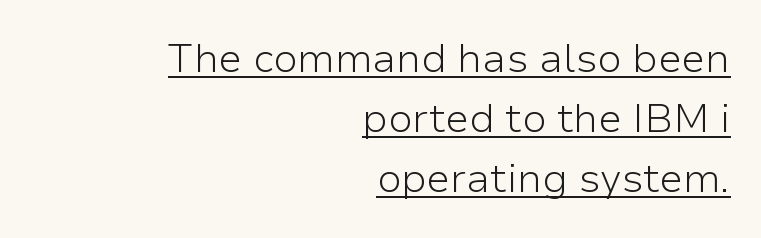
The image shows 40 px light sans-serif type, upright; set right-aligned, normal line spacing (1.5x), normal letter spacing, underlined; low stroke contrast and a medium x-height.
